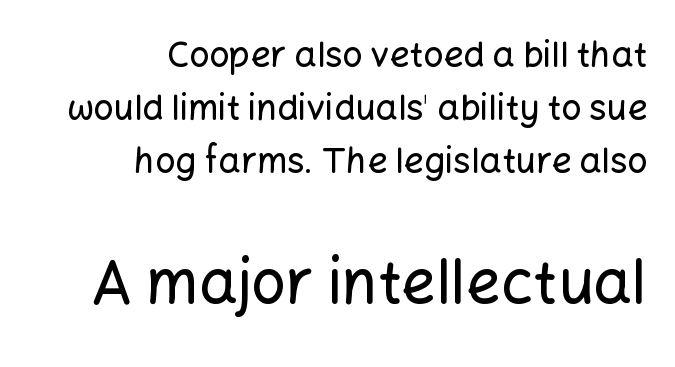
The image shows 61 px sans-serif type, upright; set right-aligned, normal line spacing (1.52x), normal letter spacing, not underlined; the second (bottom) block is 1.74x larger; low stroke contrast and a medium x-height.
